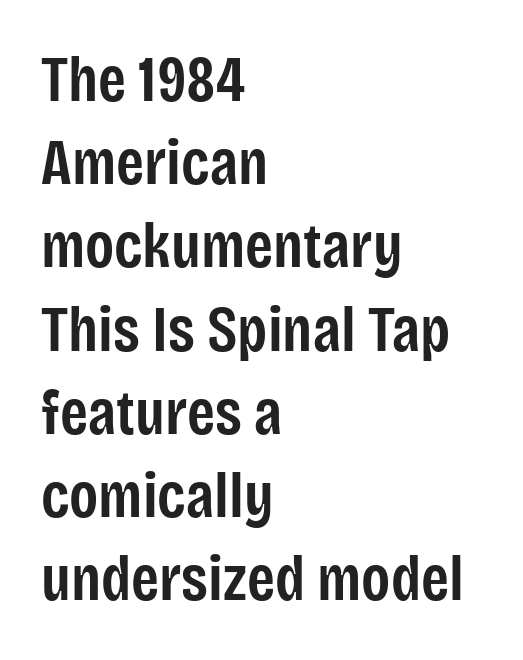
{"serif": "no", "italic": "no", "bold": "semi", "weight": "semibold", "width": "condensed", "stroke_contrast": "low", "x_height": "large", "monospaced": "no", "underline": "no", "align": "left", "line_spacing": "normal", "line_spacing_ratio": 1.3, "letter_spacing": "normal", "letter_spacing_em": 0.0, "glyph_px": 64}
